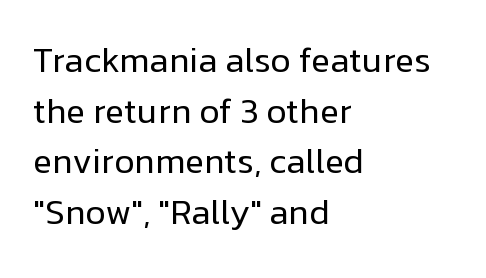
This sample uses an upright cut, with every glyph sitting square on the baseline. The strokes are not fattened; the text isn't bold. The words here are not underlined. Does the type have serifs? No, each stem ends abruptly.
